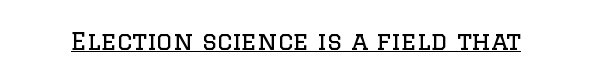
The letterforms sit at book weight or below. Posture: upright roman. Here the glyphs are tracked normally, forming tight word shapes. The words here are underlined.
